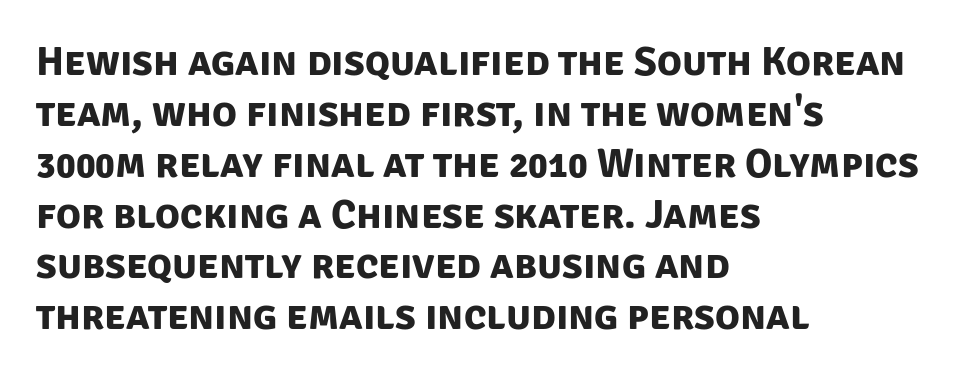
Q: Is the text bold? A: Yes.
Q: Is the typeface a serif or a sans-serif typeface? A: Sans-serif.
Q: Is the text underlined? A: No.
Q: How is the paragraph aligned? A: Left-aligned.
Q: Is the spacing between letters normal or unusually wide? A: Normal.
Q: Width (condensed, normal, or wide)? A: Normal.
Q: Stroke contrast? A: Low.
Q: x-height? A: Large.
Q: Monospaced? A: No.
